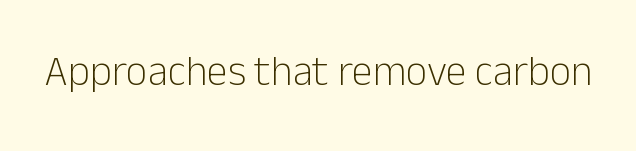
Descender tails drop into unmarked territory. The typeface chosen for these lines omits serifs. This is not heavy type; no bold has been used. Observe the ordinary spacing: letters are neighbours, not strangers. Tall strokes in this sample are plumb rather than angled.
